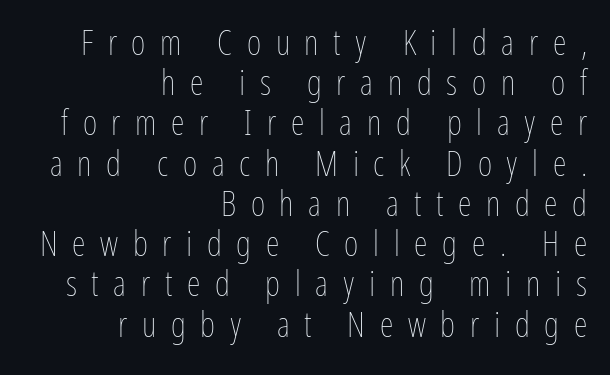
The image shows 35 px thin, condensed type, upright; set right-aligned, tight line spacing (1.15x), unusually wide letter spacing (+0.42 em), not underlined; low stroke contrast and a medium x-height.
